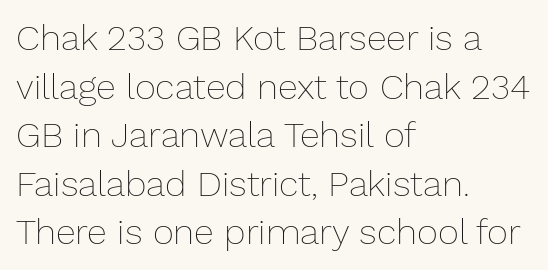
Q: Is the text bold? A: No.
Q: Is the text italic (slanted)? A: No, it is upright.
Q: Is the text underlined? A: No.
Q: How is the paragraph aligned? A: Left-aligned.
Q: Is the spacing between letters normal or unusually wide? A: Normal.
Q: Is the spacing between lines tight, normal or loose? A: Normal.
Q: Width (condensed, normal, or wide)? A: Normal.
Q: Stroke contrast? A: Low.
Q: x-height? A: Medium.
Q: Monospaced? A: No.
